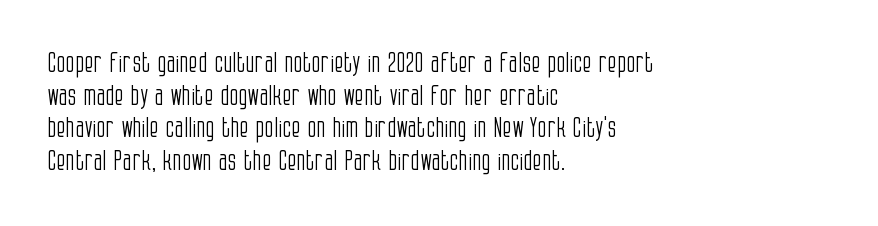
What stands out about the letter spacing? Nothing — it is the standard amount. This is not heavy type; no bold has been used. Just letters on the line, the space beneath them empty. Notice how the stems are strictly vertical — no italics here. This rendering uses left alignment, leaving the right contour irregular.
